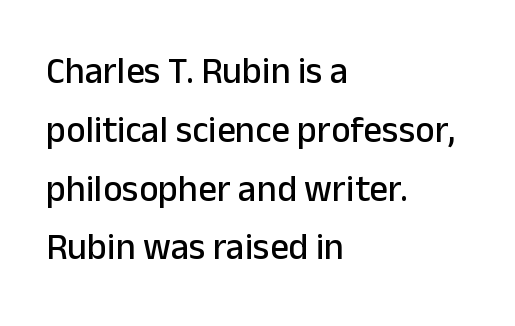
Typographically, this falls in the sans-serif category. Underlining? Definitely not there. The letters advance in unequal steps, a hallmark of proportional type. Designer's note — italics off, roman on. Each line starts at the same left margin while the right side varies.
